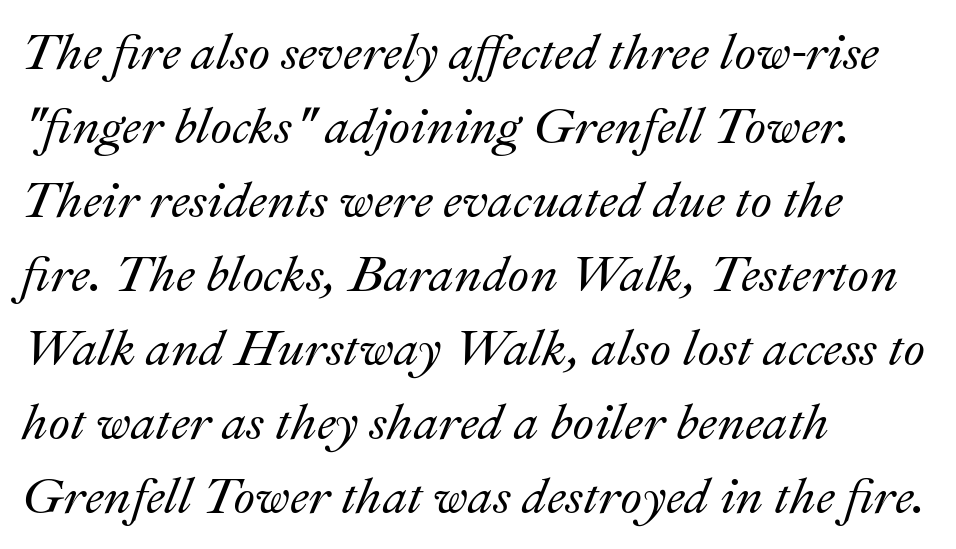
Q: Is the text italic (slanted)? A: Yes, it leans right by about 22 degrees.
Q: Is the text underlined? A: No.
Q: How is the paragraph aligned? A: Left-aligned.
Q: Is the spacing between letters normal or unusually wide? A: Normal.
Q: Is the spacing between lines tight, normal or loose? A: Normal.
Q: Width (condensed, normal, or wide)? A: Normal.
Q: Stroke contrast? A: Medium.
Q: x-height? A: Small.
Q: Monospaced? A: No.
